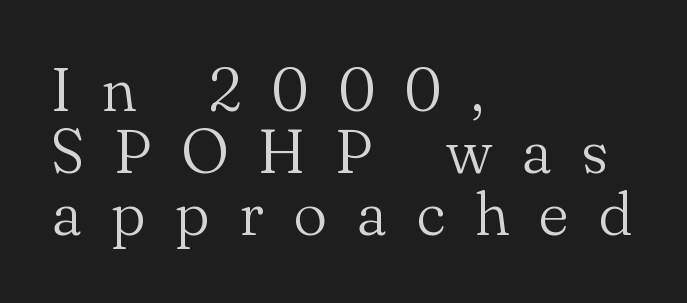
{"serif": "yes", "italic": "no", "bold": "no", "weight": "light", "width": "normal", "stroke_contrast": "medium", "x_height": "small", "monospaced": "no", "underline": "no", "align": "left", "line_spacing": "tight", "line_spacing_ratio": 1.02, "letter_spacing": "wide", "letter_spacing_em": 0.48, "glyph_px": 61}
